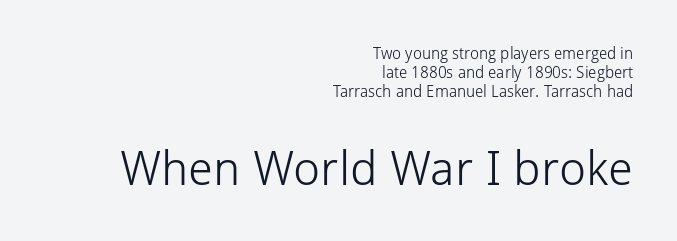
Q: Is the text bold? A: No.
Q: Is the text italic (slanted)? A: No, it is upright.
Q: Is the typeface a serif or a sans-serif typeface? A: Sans-serif.
Q: Is the text underlined? A: No.
Q: How is the paragraph aligned? A: Right-aligned.
Q: Is the spacing between letters normal or unusually wide? A: Normal.
Q: Which block of text is set in a larger size, the first (top) or the second (bottom)? A: The second (bottom) one.
Q: Width (condensed, normal, or wide)? A: Normal.
Q: Stroke contrast? A: Low.
Q: x-height? A: Medium.
Q: Monospaced? A: No.
